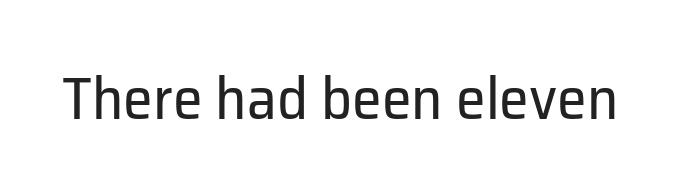
Characters remain perfectly vertical along every line. Bold? No — there's no thickening of the strokes. Serifs: no, the terminals of the letterforms are clean. Here the designer chose a conventional face with non-uniform glyph widths. Clear beneath every line of the passage.
